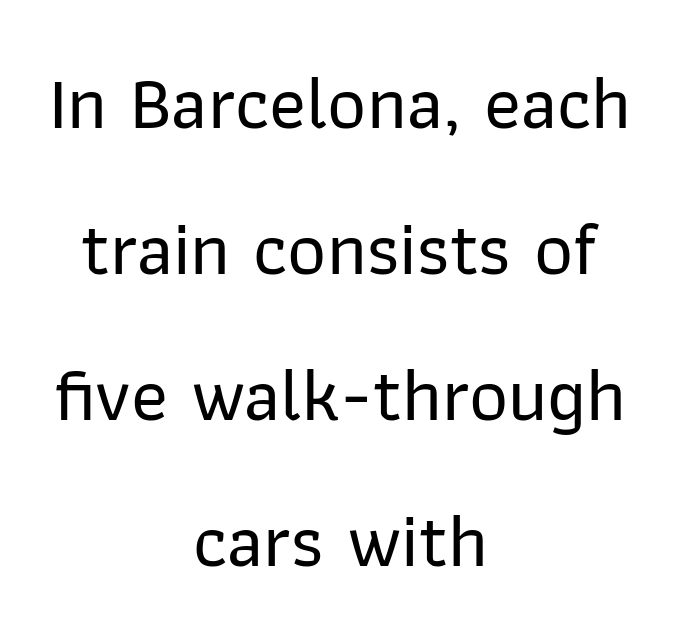
{"serif": "no", "italic": "no", "width": "normal", "stroke_contrast": "low", "x_height": "medium", "monospaced": "no", "underline": "no", "align": "center", "line_spacing": "loose", "line_spacing_ratio": 1.92, "letter_spacing": "normal", "letter_spacing_em": 0.0, "glyph_px": 76}
